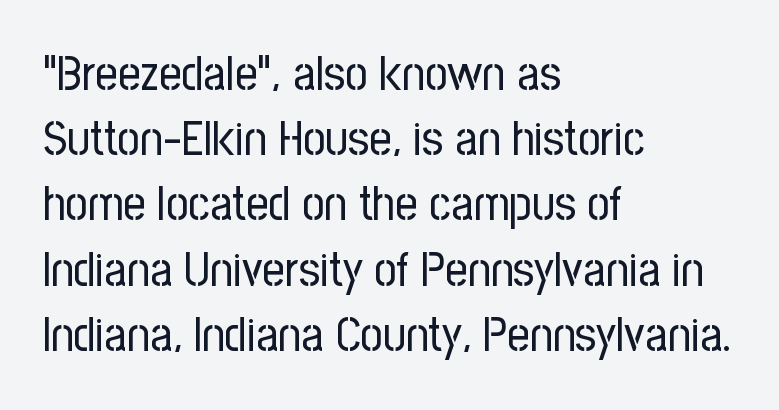
{"serif": "no", "italic": "no", "bold": "no", "weight": "regular", "width": "condensed", "stroke_contrast": "low", "x_height": "medium", "monospaced": "no", "underline": "no", "align": "left", "line_spacing": "normal", "line_spacing_ratio": 1.33, "letter_spacing": "normal", "letter_spacing_em": 0.0, "glyph_px": 49}
